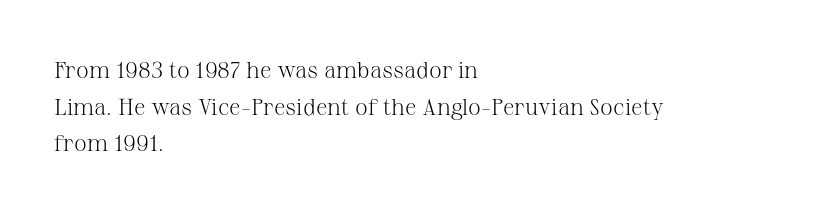
{"italic": "no", "bold": "no", "underline": "no", "align": "left", "line_spacing": "normal", "line_spacing_ratio": 1.59, "letter_spacing": "normal", "letter_spacing_em": 0.0, "glyph_px": 23}
